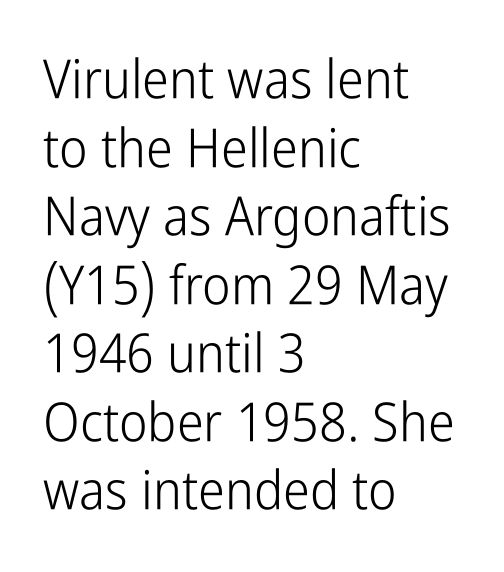
Ascenders rise straight up at ninety degrees. The rendering keeps characters at their native spacing. If you drew a ruler down the left edge, every line would touch it. Think of a printed novel: that variable character pitch is what you see here.
